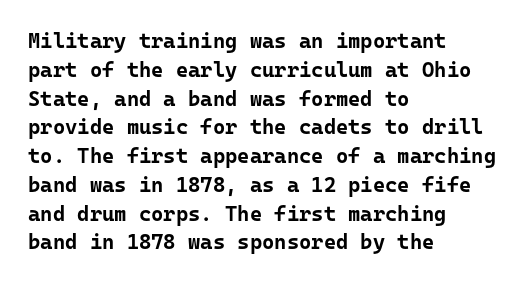
Q: Is the text bold? A: Yes.
Q: Is the text italic (slanted)? A: No, it is upright.
Q: Is the text underlined? A: No.
Q: How is the paragraph aligned? A: Left-aligned.
Q: Is the spacing between letters normal or unusually wide? A: Normal.
Q: Is the spacing between lines tight, normal or loose? A: Normal.
